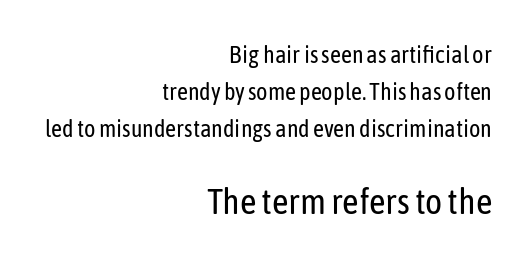
The baseline area is clear. Every row of glyphs terminates at an identical x-position on the right. The face used here is rendered with its standard letterfit. Every character sits straight up, as roman type does. These lines are rendered in a variable-pitch font. Nothing heavy about these letters — not bold at all.
